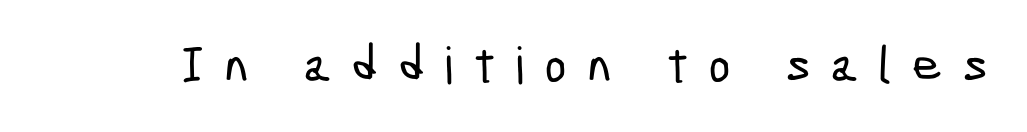
Nothing sits at the stroke ends, so this counts as sans-serif. Any mark beneath the type? The region is blank. A typesetter would call this proportional, since set widths differ per character. Glyph-to-glyph distance is far greater than everyday printed text.
